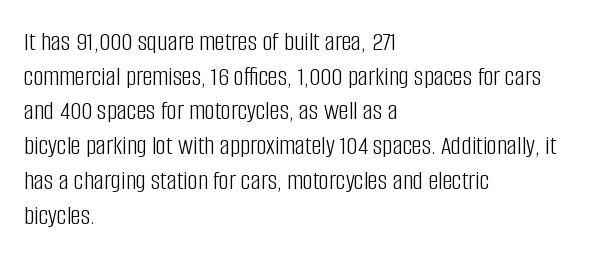
The image shows 28 px light, condensed sans-serif type, upright; set left-aligned, line spacing 1.24x, normal letter spacing, not underlined; low stroke contrast and a large x-height.
